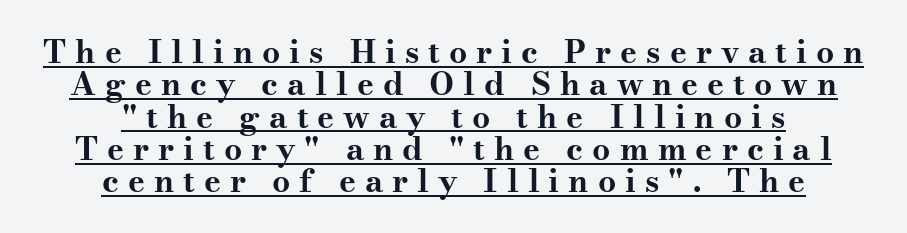
The image shows 32 px bold, wide serif type, upright; set centered, tight line spacing (1.01x), unusually wide letter spacing (+0.28 em), underlined; medium stroke contrast and a small x-height.
